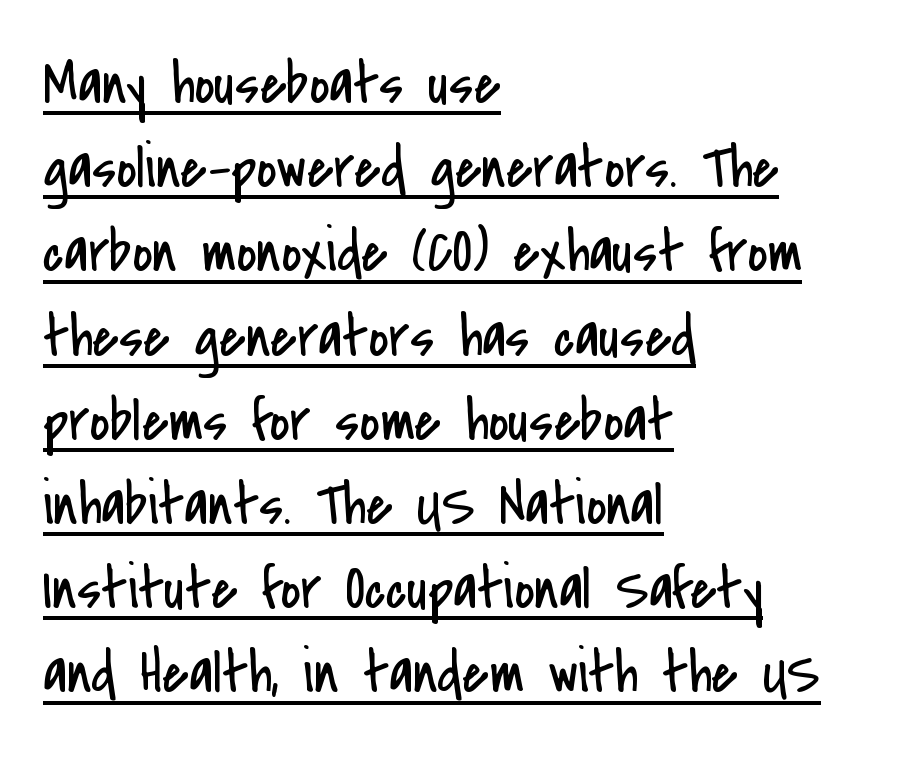
The string is rendered with underlining switched on. Vertical spacing — default. Varying glyph widths throughout — classic text-font behaviour. The designer went with a sans here, leaving each stem footless.
